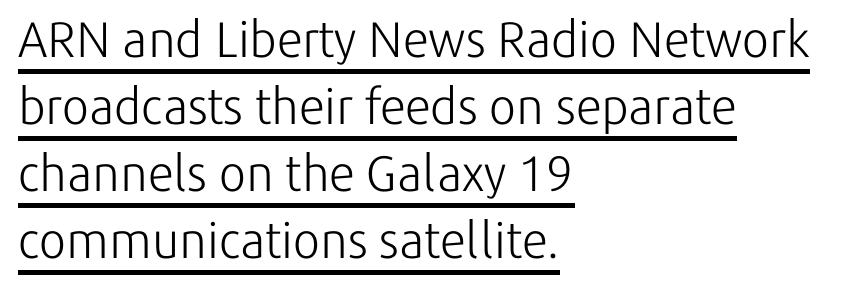
Students, observe: this is what conventionally led text looks like. Examine the stroke ends and you'll find no serifs. Short and long lines alike share a common starting point at left. This is underlined copy, the kind a proofreader might mark for attention. Weight: regular or lighter.
